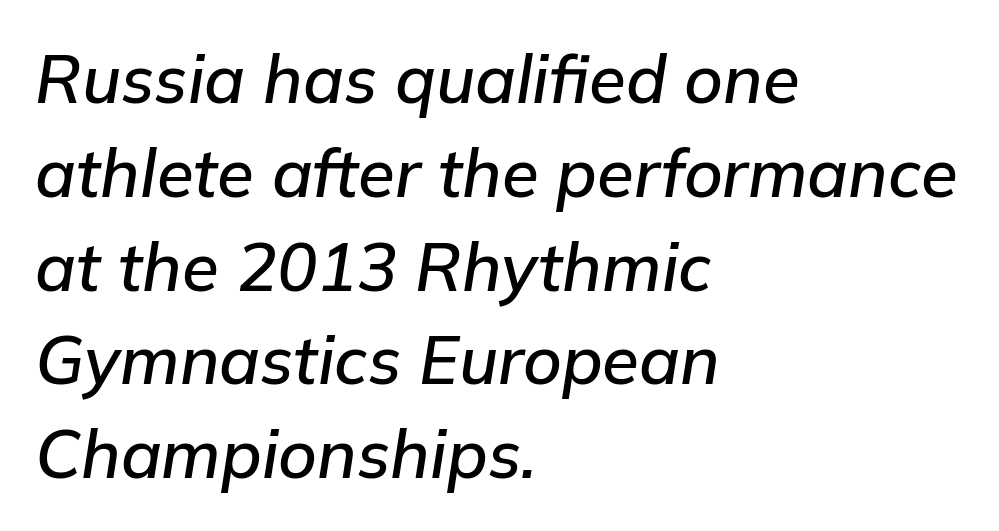
This sample uses plain, unmodified letter spacing. The rendering uses natural spacing where letterforms have individual widths. Where is the straight margin? On the left. Slant detected: the letters are inclined.
